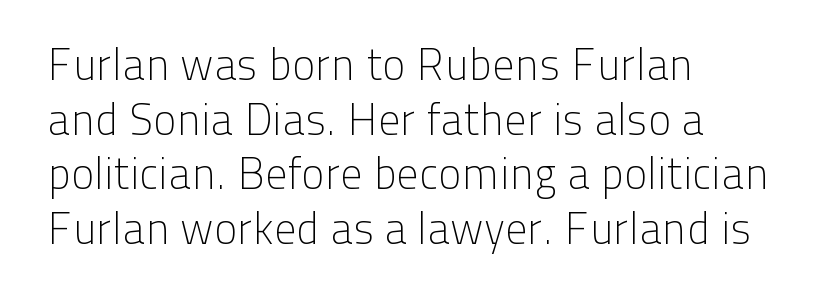
The image shows 44 px light sans-serif type, upright; set left-aligned, line spacing 1.24x, normal letter spacing, not underlined; low stroke contrast and a medium x-height.
